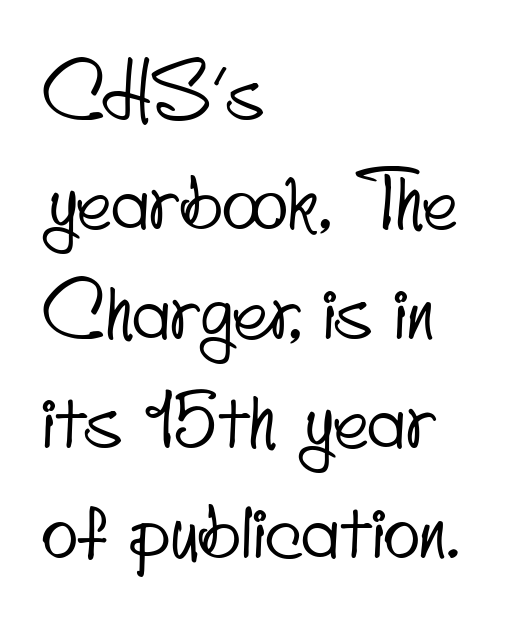
Only glyphs here, with clear space below each row. Note: no serifs on the glyphs. The face used here is rendered with its standard letterfit. Line starts are locked; line ends wander.
